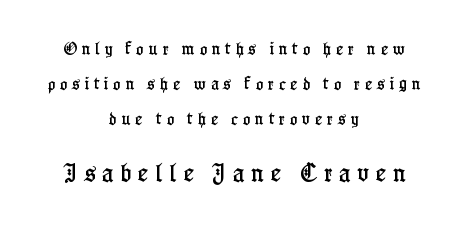
Q: Is the text italic (slanted)? A: No, it is upright.
Q: Is the text underlined? A: No.
Q: How is the paragraph aligned? A: Centered.
Q: Is the spacing between letters normal or unusually wide? A: Unusually wide.
Q: Is the spacing between lines tight, normal or loose? A: Loose.
Q: Which block of text is set in a larger size, the first (top) or the second (bottom)? A: The second (bottom) one.
